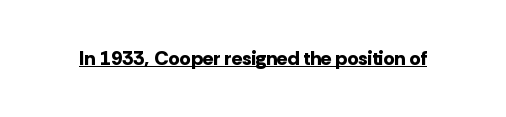
{"italic": "no", "bold": "yes", "underline": "yes", "letter_spacing": "normal", "letter_spacing_em": 0.0, "glyph_px": 20}
